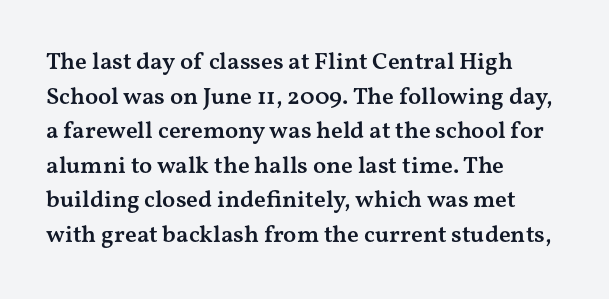
Q: Is the text bold? A: Semi-bold.
Q: Is the text italic (slanted)? A: No, it is upright.
Q: Is the text underlined? A: No.
Q: How is the paragraph aligned? A: Left-aligned.
Q: Is the spacing between letters normal or unusually wide? A: Normal.
Q: Is the spacing between lines tight, normal or loose? A: Normal.
